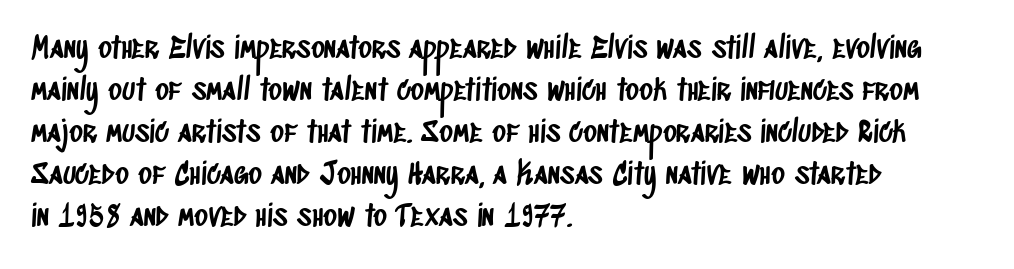
{"serif": "no", "width": "condensed", "stroke_contrast": "low", "x_height": "large", "monospaced": "no", "underline": "no", "align": "left", "line_spacing": "normal", "line_spacing_ratio": 1.45, "letter_spacing": "normal", "letter_spacing_em": 0.0, "glyph_px": 29}
